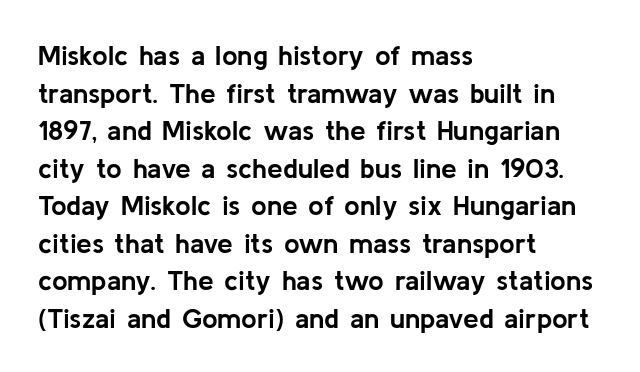
Here the designer chose a conventional face with non-uniform glyph widths. How are the letters spaced? Ordinarily, with no added tracking. The face used here is a sans, in the tradition of grotesques and geometrics. How would I describe the line gaps? Plain and ordinary. The glyphs are unaccompanied by any horizontal stroke below them.
